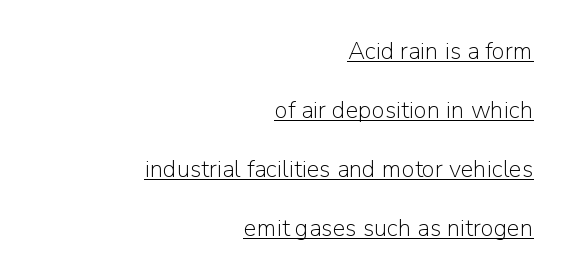
The image shows 24 px text type, upright; set right-aligned, loose line spacing (2.46x), normal letter spacing, underlined.
